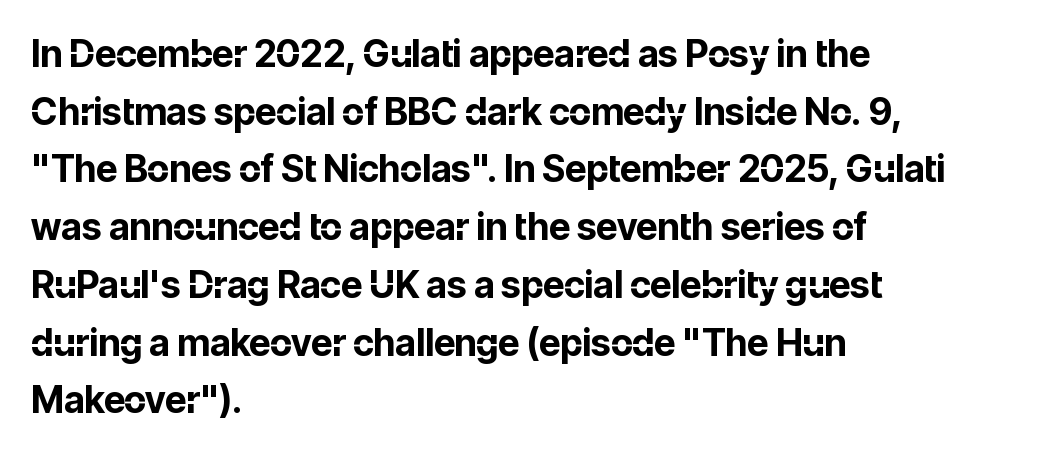
{"serif": "no", "italic": "no", "bold": "yes", "weight": "bold", "width": "normal", "stroke_contrast": "low", "x_height": "medium", "monospaced": "no", "underline": "no", "align": "left", "line_spacing": "normal", "line_spacing_ratio": 1.56, "letter_spacing": "normal", "letter_spacing_em": 0.0, "glyph_px": 37}
